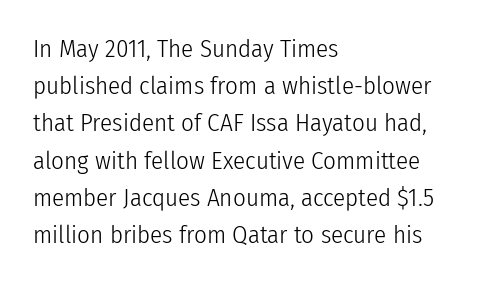
Each new line begins a customary step beneath the previous one. In CSS terms this would be text-align: left. Every character sits straight up, as roman type does. Inter-character spacing is left at the font's built-in metrics.
